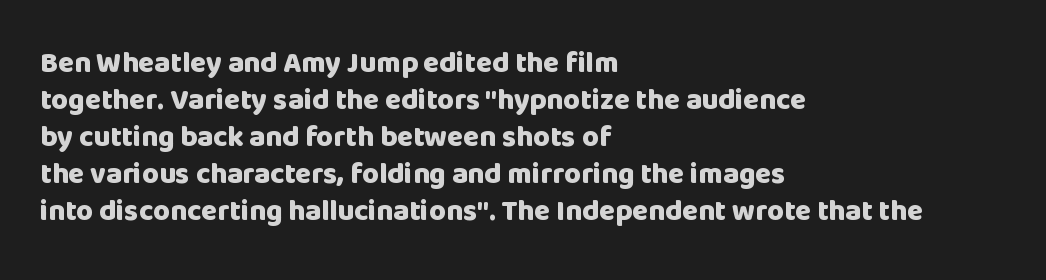
The rows are spaced the way most documents space them. Characters follow at the spacing the type designer built in. Spacing verdict: proportional, widths tailored to each character. Each glyph is drawn with heavy, bold strokes.
